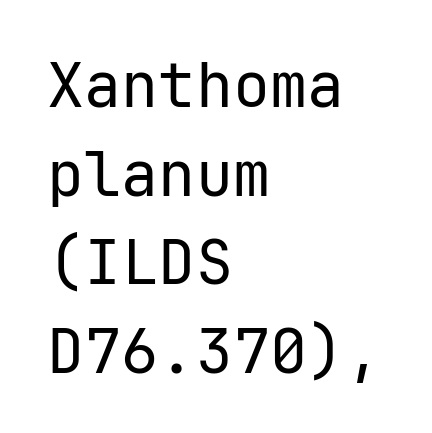
The image shows 62 px regular-weight sans-serif type, upright; set left-aligned, normal line spacing (1.43x), normal letter spacing, not underlined; low stroke contrast and a medium x-height.
